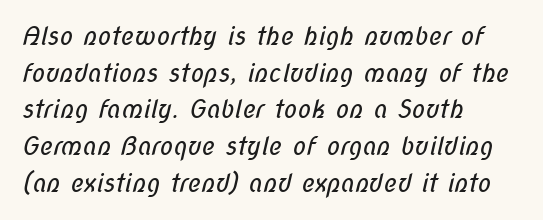
Honestly, the letter spacing is just normal — you wouldn't notice it. Ink coverage per letter is moderate at most. The lines in this sample share a left origin and differ only in where they stop. Is there much room between lines? A standard amount, neither cramped nor airy.
